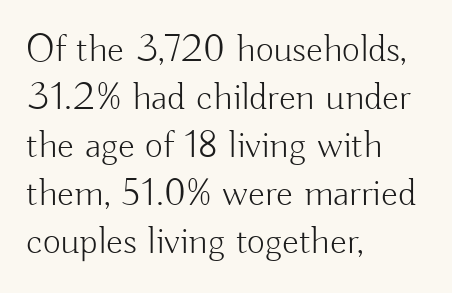
{"serif": "no", "italic": "no", "bold": "no", "weight": "light", "width": "normal", "stroke_contrast": "low", "x_height": "small", "monospaced": "no", "underline": "no", "align": "left", "line_spacing_ratio": 1.23, "letter_spacing": "normal", "letter_spacing_em": 0.0, "glyph_px": 39}
